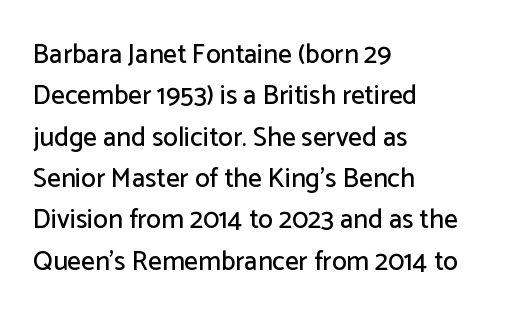
The image shows 27 px text type, upright; set left-aligned, normal line spacing (1.53x), normal letter spacing, not underlined.
